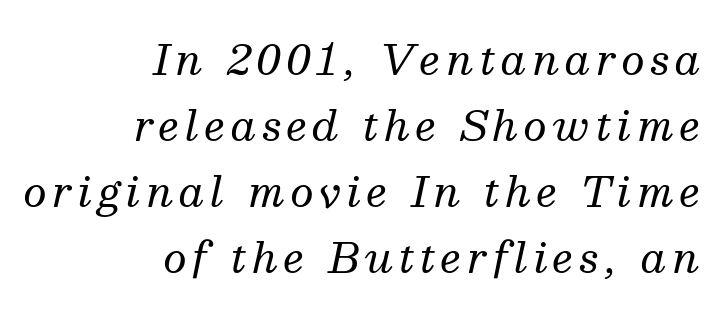
The image shows 41 px regular-weight serif type, italic (leaning right); set right-aligned, normal line spacing (1.61x), not underlined; medium stroke contrast and a medium x-height.
